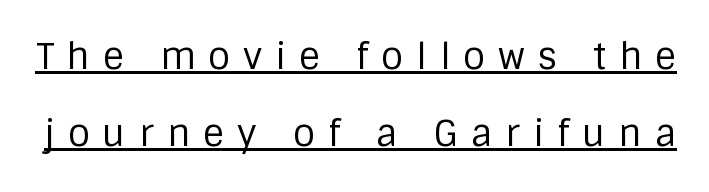
The image shows 36 px regular-weight sans-serif type, upright; set loose line spacing (2.14x), unusually wide letter spacing (+0.36 em), underlined; low stroke contrast and a large x-height.
